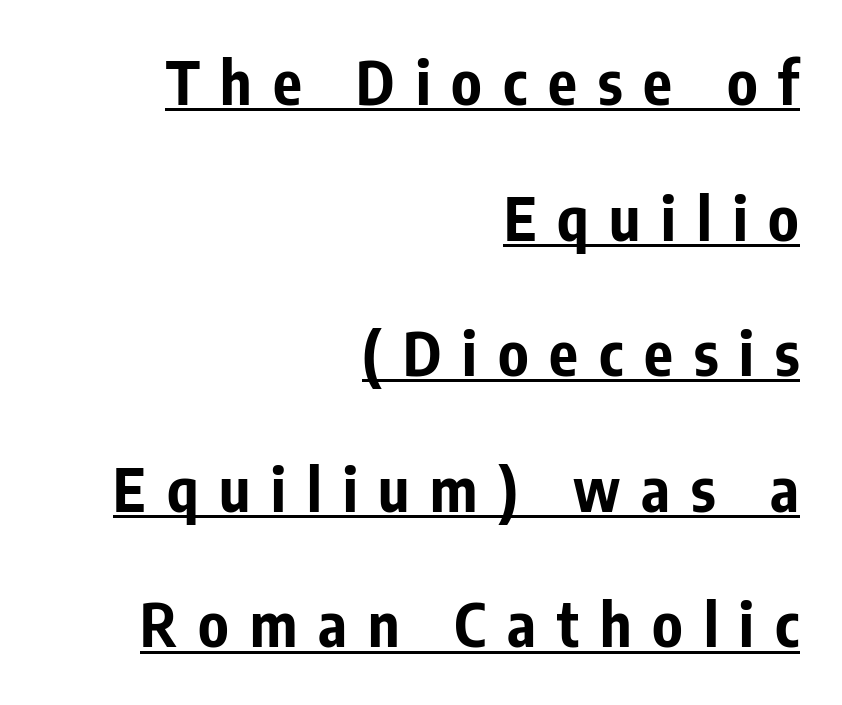
The image shows 60 px bold, condensed sans-serif type, upright; set right-aligned, loose line spacing (2.26x), unusually wide letter spacing (+0.35 em), underlined; low stroke contrast and a medium x-height.
